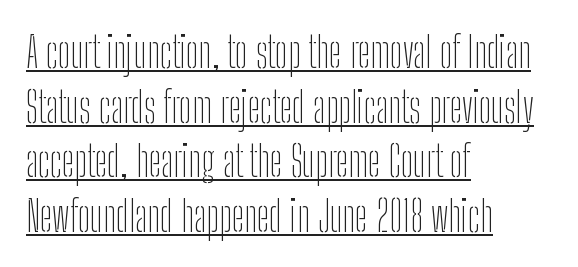
The image shows 42 px thin, condensed sans-serif type, upright; set left-aligned, normal line spacing (1.3x), normal letter spacing, underlined; low stroke contrast and a medium x-height.
